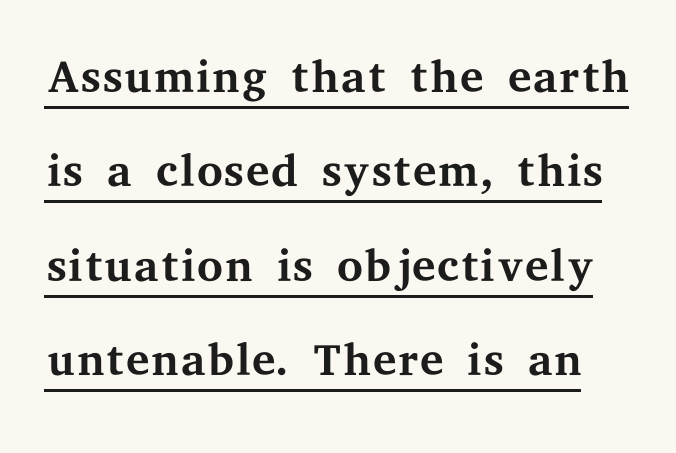
{"serif": "yes", "italic": "no", "bold": "no", "weight": "regular", "width": "wide", "stroke_contrast": "medium", "x_height": "medium", "monospaced": "no", "underline": "yes", "line_spacing": "normal", "line_spacing_ratio": 1.41, "letter_spacing": "normal", "letter_spacing_em": 0.0, "glyph_px": 67}
